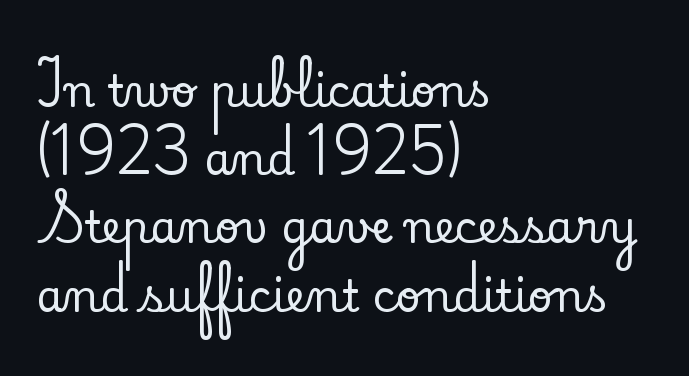
The image shows 44 px serif type, upright; set left-aligned, normal line spacing (1.55x), normal letter spacing, not underlined; low stroke contrast and a small x-height.
